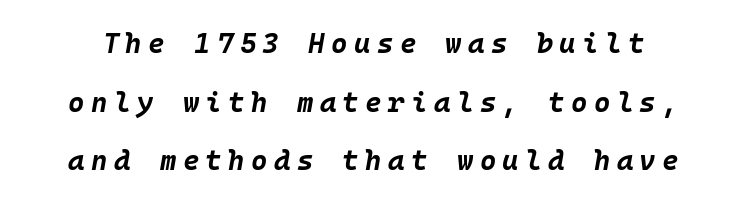
Honestly, the letter spacing is so wide it's the main thing you notice. Successive baselines arrive slowly, with a big drop between each. Caption: bold face, heavy strokes. This sample has the even, mechanical cadence of fixed-width lettering.
